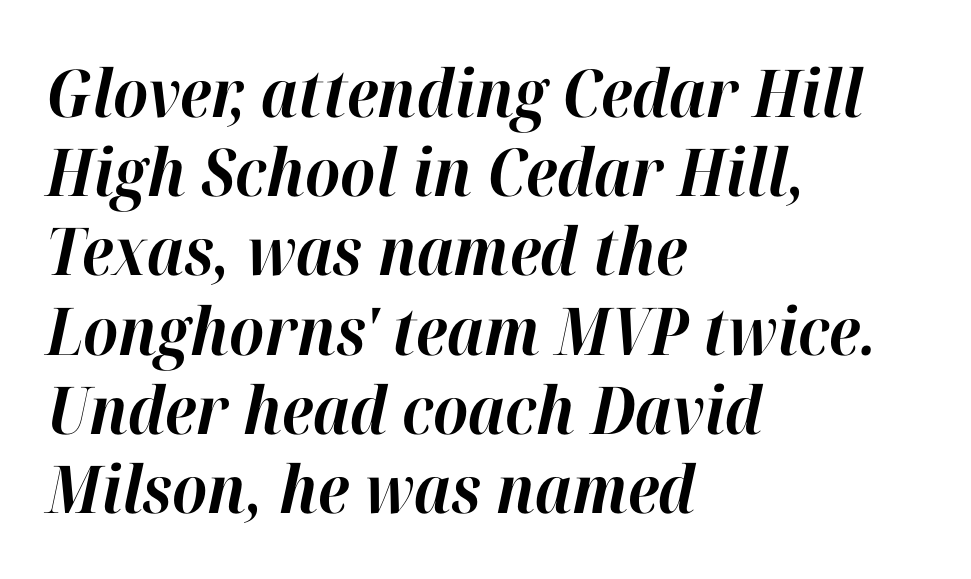
The image shows 66 px bold type, italic (leaning right); set left-aligned, line spacing 1.2x, normal letter spacing, not underlined; high stroke contrast and a medium x-height.
